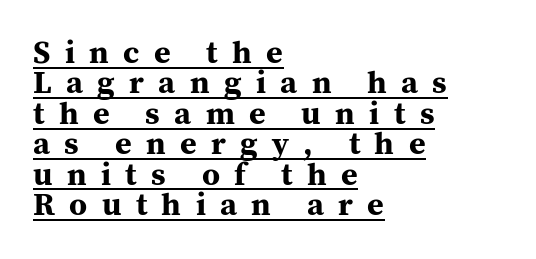
Q: Is the text bold? A: Yes.
Q: Is the text italic (slanted)? A: No, it is upright.
Q: Is the typeface a serif or a sans-serif typeface? A: Serif.
Q: Is the text underlined? A: Yes.
Q: How is the paragraph aligned? A: Left-aligned.
Q: Is the spacing between letters normal or unusually wide? A: Unusually wide.
Q: Is the spacing between lines tight, normal or loose? A: Tight.
Q: Width (condensed, normal, or wide)? A: Normal.
Q: Stroke contrast? A: Medium.
Q: x-height? A: Medium.
Q: Monospaced? A: No.
